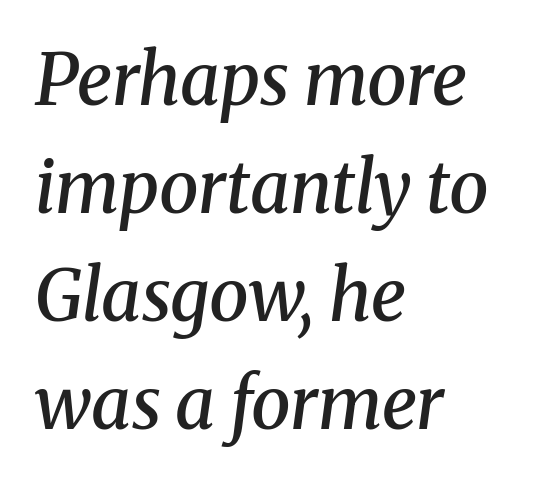
The image shows 71 px semibold serif type, italic (leaning right); set left-aligned, normal line spacing (1.52x), normal letter spacing, not underlined; medium stroke contrast and a medium x-height.
